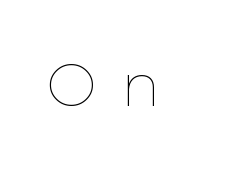
Q: Is the text bold? A: No.
Q: Is the text italic (slanted)? A: No, it is upright.
Q: Is the text underlined? A: No.
Q: Is the spacing between letters normal or unusually wide? A: Unusually wide.
Q: Width (condensed, normal, or wide)? A: Normal.
Q: x-height? A: Medium.
Q: Monospaced? A: No.
